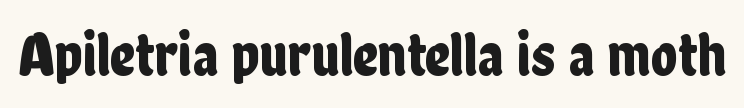
The image shows 62 px condensed sans-serif type, upright; set normal letter spacing, not underlined; low stroke contrast and a medium x-height.
